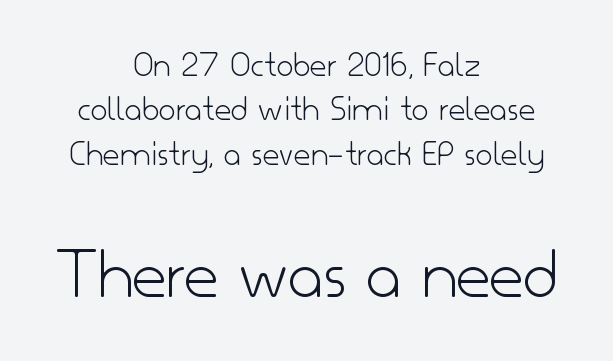
{"serif": "no", "italic": "no", "bold": "no", "weight": "light", "width": "normal", "stroke_contrast": "low", "x_height": "small", "monospaced": "no", "underline": "no", "align": "center", "line_spacing_ratio": 1.2, "letter_spacing": "normal", "letter_spacing_em": 0.0, "larger_block": "second", "size_ratio": 2.0, "glyph_px": 74}
